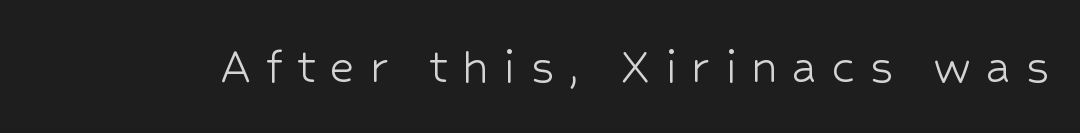
The image shows 54 px light sans-serif type, upright; set unusually wide letter spacing (+0.27 em), not underlined; low stroke contrast and a medium x-height.
